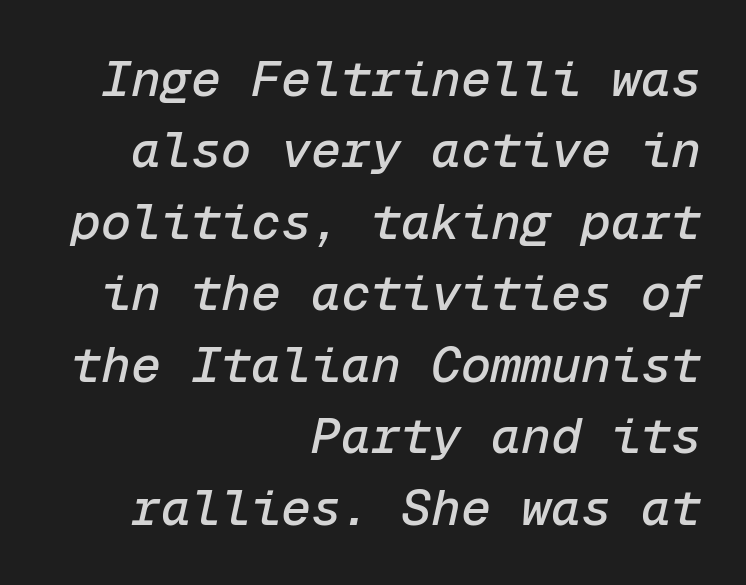
The image shows 50 px text type, italic (leaning right), monospaced; set right-aligned, normal line spacing (1.43x), normal letter spacing, not underlined; low stroke contrast and a medium x-height.
